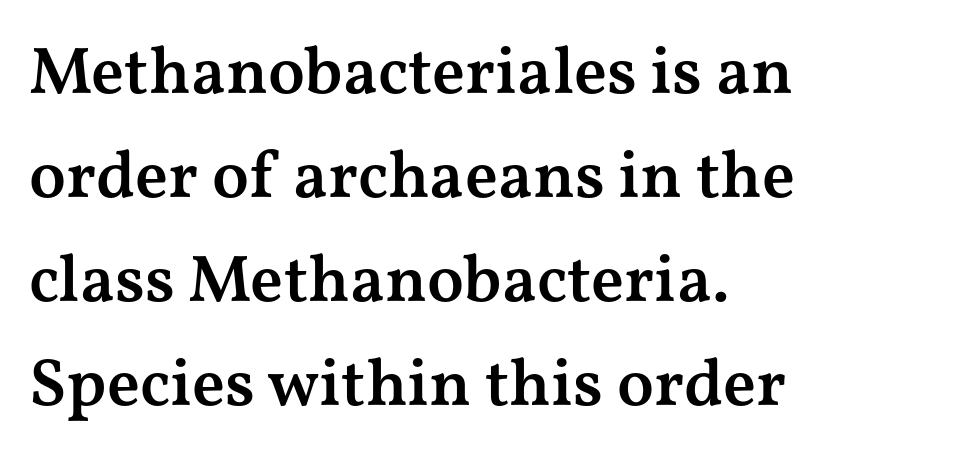
{"serif": "yes", "italic": "no", "bold": "semi", "weight": "semibold", "width": "wide", "stroke_contrast": "medium", "x_height": "medium", "monospaced": "no", "underline": "no", "align": "left", "line_spacing": "normal", "line_spacing_ratio": 1.55, "letter_spacing": "normal", "letter_spacing_em": 0.0, "glyph_px": 67}
